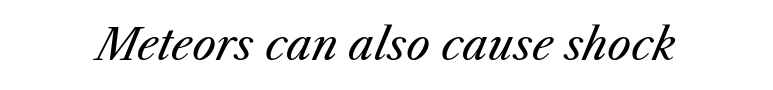
Q: Is the text bold? A: No.
Q: Is the text italic (slanted)? A: Yes, it leans right by about 25 degrees.
Q: Is the text underlined? A: No.
Q: Is the spacing between letters normal or unusually wide? A: Normal.
Q: Width (condensed, normal, or wide)? A: Normal.
Q: Stroke contrast? A: Medium.
Q: x-height? A: Medium.
Q: Monospaced? A: No.
